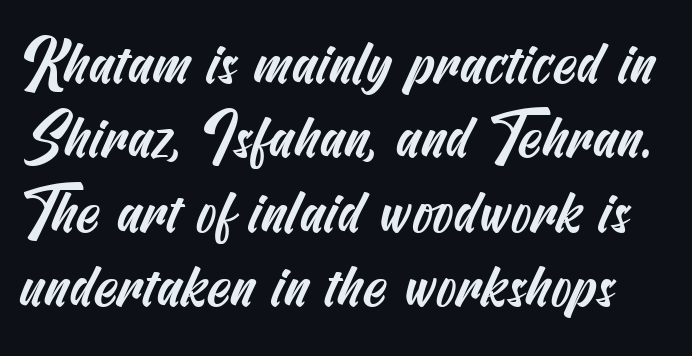
These lines keep a tight, regular rhythm from letter to letter. Nobody drew a line under any word here. In terms of letterform style, serifs are entirely absent.
